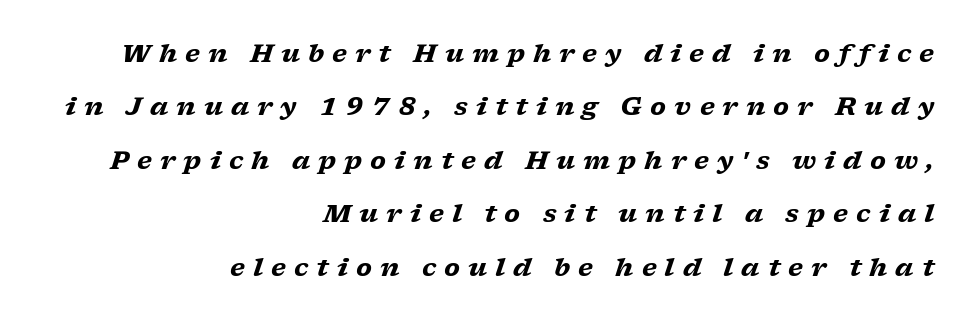
The image shows 25 px bold type, italic (leaning right); set right-aligned, loose line spacing (2.14x), unusually wide letter spacing (+0.32 em), not underlined.
